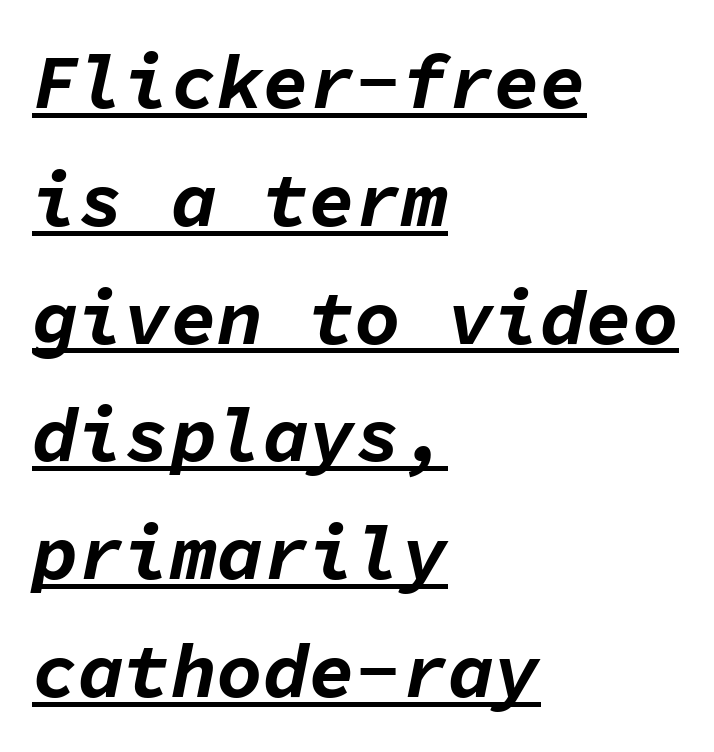
{"italic": "yes", "lean": "right", "slant_degrees": 11, "bold": "yes", "weight": "bold", "width": "normal", "stroke_contrast": "low", "x_height": "medium", "monospaced": "yes", "underline": "yes", "align": "left", "line_spacing": "normal", "line_spacing_ratio": 1.53, "letter_spacing": "normal", "letter_spacing_em": 0.0, "glyph_px": 77}
